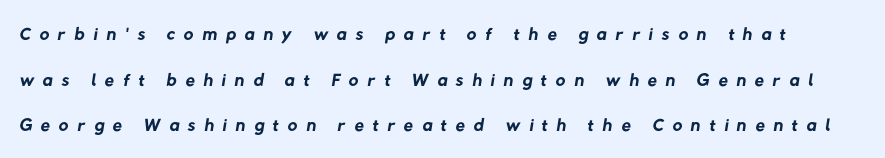
The image shows 27 px text type; set normal line spacing (1.69x), unusually wide letter spacing (+0.33 em), not underlined.
